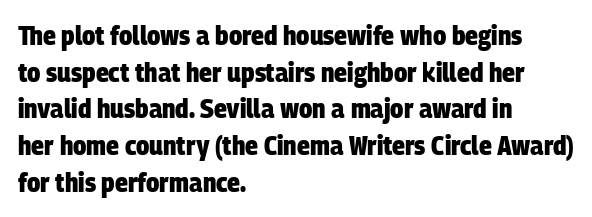
Q: Is the text bold? A: Yes.
Q: Is the text underlined? A: No.
Q: How is the paragraph aligned? A: Left-aligned.
Q: Is the spacing between letters normal or unusually wide? A: Normal.
Q: Is the spacing between lines tight, normal or loose? A: Normal.
